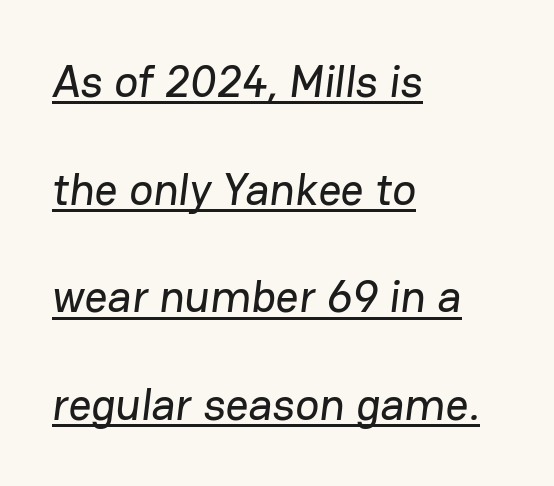
Q: Is the typeface a serif or a sans-serif typeface? A: Sans-serif.
Q: Is the text underlined? A: Yes.
Q: How is the paragraph aligned? A: Left-aligned.
Q: Is the spacing between letters normal or unusually wide? A: Normal.
Q: Is the spacing between lines tight, normal or loose? A: Loose.
Q: Width (condensed, normal, or wide)? A: Normal.
Q: Stroke contrast? A: Low.
Q: x-height? A: Medium.
Q: Monospaced? A: No.
